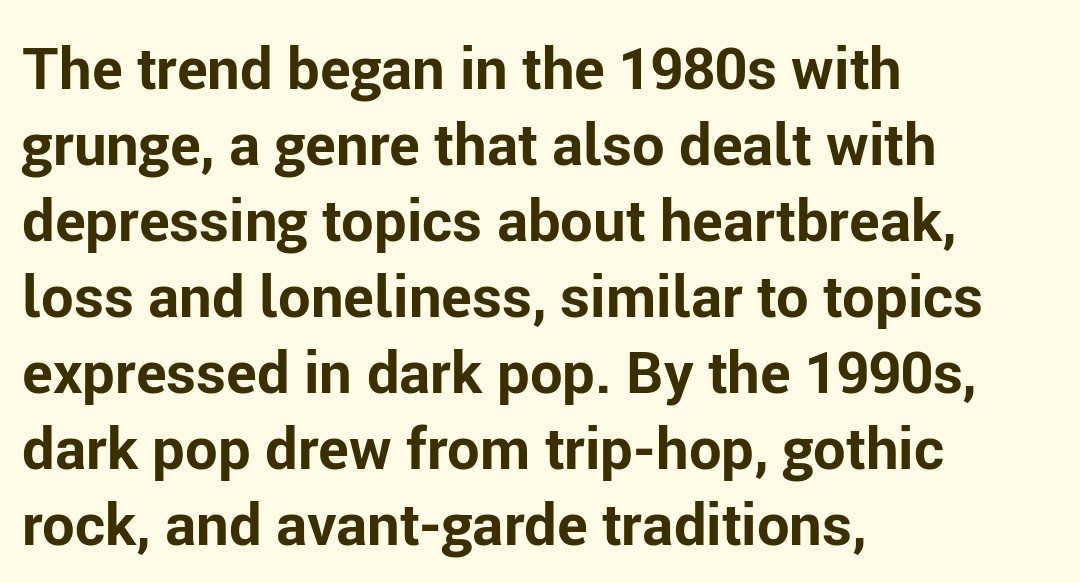
The compositor pushed each line to the left boundary. You could not count columns in this text — the font is proportionally spaced. Each word holds together tightly as a unit, with standard inter-letter gaps. As a designer I'd log this as weight 700, bold.
